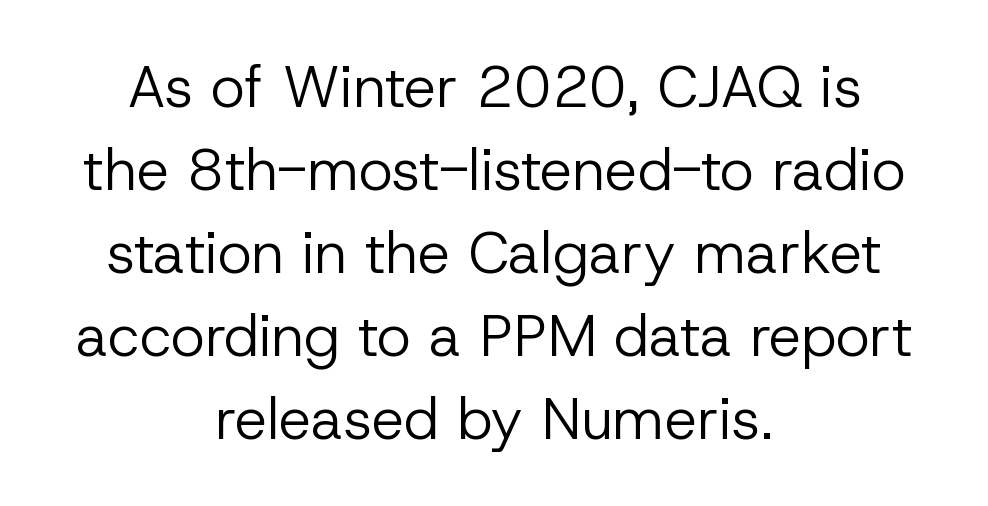
Q: Is the text bold? A: No.
Q: Is the text italic (slanted)? A: No, it is upright.
Q: Is the typeface a serif or a sans-serif typeface? A: Sans-serif.
Q: Is the text underlined? A: No.
Q: How is the paragraph aligned? A: Centered.
Q: Is the spacing between letters normal or unusually wide? A: Normal.
Q: Is the spacing between lines tight, normal or loose? A: Normal.
Q: Width (condensed, normal, or wide)? A: Normal.
Q: Stroke contrast? A: Low.
Q: x-height? A: Medium.
Q: Monospaced? A: No.
